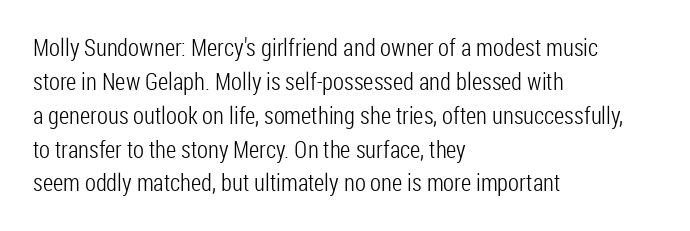
The image shows 24 px text type, upright; set left-aligned, normal line spacing (1.41x), normal letter spacing, not underlined.
